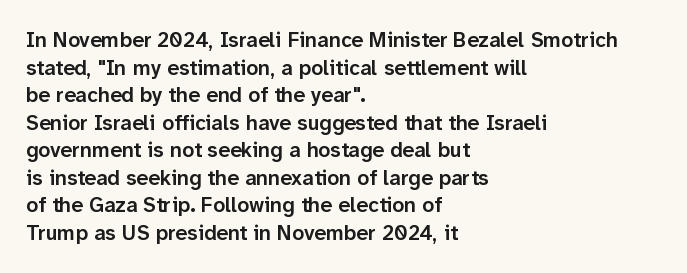
{"italic": "no", "bold": "semi", "underline": "no", "align": "left", "line_spacing": "normal", "line_spacing_ratio": 1.31, "letter_spacing": "normal", "letter_spacing_em": 0.0, "glyph_px": 21}
